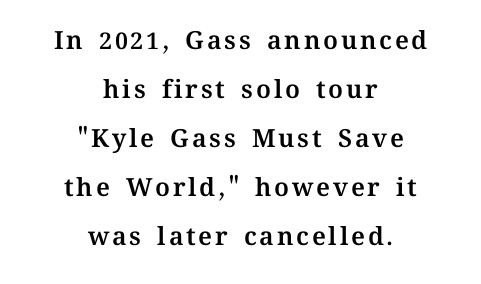
Does the leading feel generous? Absolutely, it's lavish. Both edges are ragged and mirror each other, which tells us the setting is centered. Notice how the stems are strictly vertical — no italics here. Lines of text with bare space underneath.
